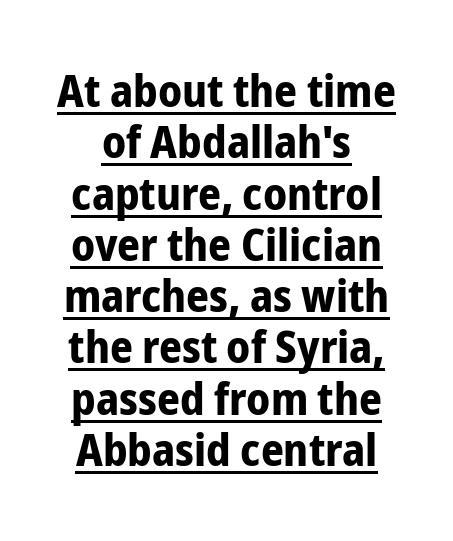
The image shows 45 px bold, condensed sans-serif type, upright; set tight line spacing (1.14x), normal letter spacing, underlined; low stroke contrast and a medium x-height.
